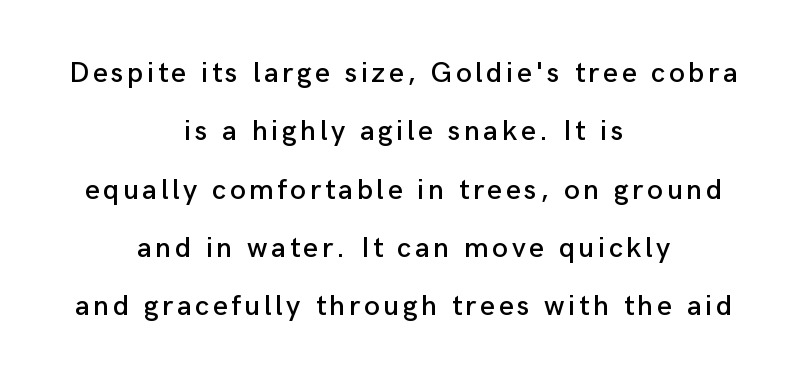
The string is rendered with underlining switched off. This rendering employs a face without finishing strokes, i.e., a sans-serif. Airy leading. Here the designer chose a conventional face with non-uniform glyph widths. Upright lettering throughout. Notice how the passage keeps no hard edge, just a central spine.
